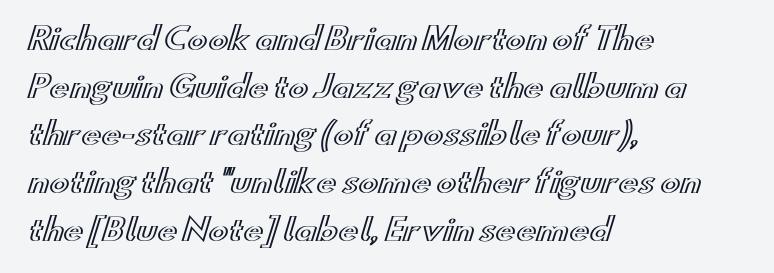
This sample keeps an unexceptional amount of space between lines. The glyphs are unaccompanied by any horizontal stroke below them. Honestly, the letter spacing is just normal — you wouldn't notice it. The letters advance in unequal steps, a hallmark of proportional type. Short and long lines alike share a common starting point at left.
